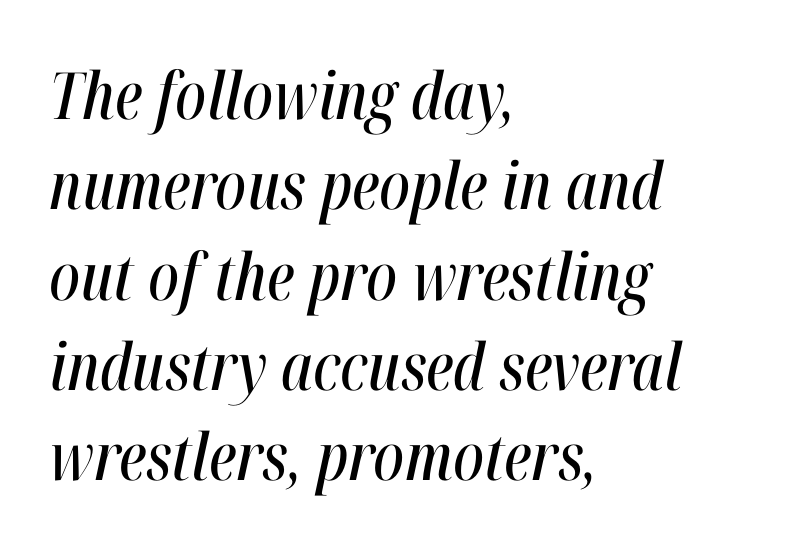
{"italic": "yes", "lean": "right", "slant_degrees": 12, "width": "condensed", "stroke_contrast": "high", "x_height": "medium", "monospaced": "no", "underline": "no", "align": "left", "line_spacing": "normal", "line_spacing_ratio": 1.39, "letter_spacing": "normal", "letter_spacing_em": 0.0, "glyph_px": 65}
